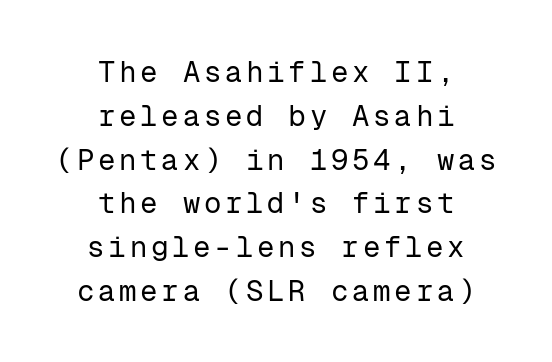
The typesetting does not lean heavy: it is not bold. Every row of glyphs is offset so its center matches the block's center. I'd call this a sans setting — the letters go barefoot. The rendering uses typewriter-style spacing with identical character cells. Rendered with straight, roman letterforms. Check under the words: just untouched page.
